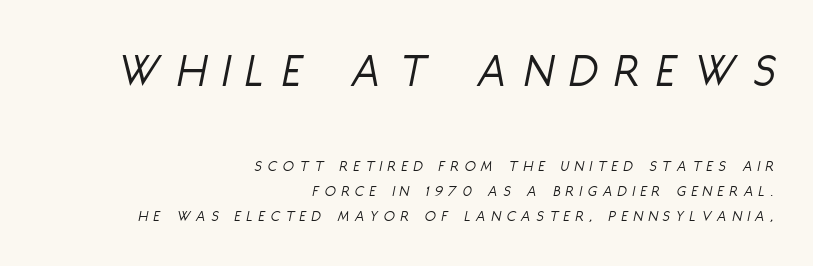
Compare the two chunks: the upper has the greater cap height. Heaviness? Minimal to ordinary, like unemphasized prose. Underlining? Definitely not there. The space between consecutive lines is moderate. If you drew a line through each stem, it would be angled. Characters follow at a spacing far wider than the type designer built in.
